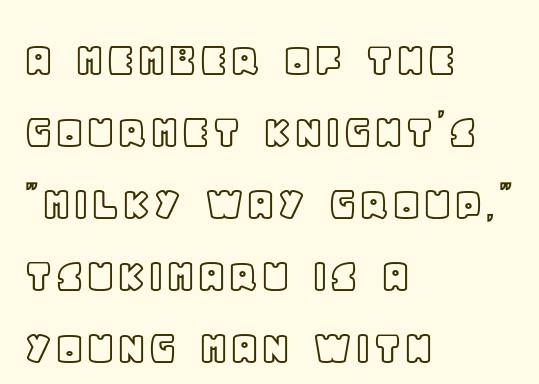
Q: Is the text italic (slanted)? A: No, it is upright.
Q: Is the text underlined? A: No.
Q: How is the paragraph aligned? A: Left-aligned.
Q: Is the spacing between letters normal or unusually wide? A: Normal.
Q: Is the spacing between lines tight, normal or loose? A: Normal.
Q: Width (condensed, normal, or wide)? A: Normal.
Q: x-height? A: Large.
Q: Monospaced? A: No.
